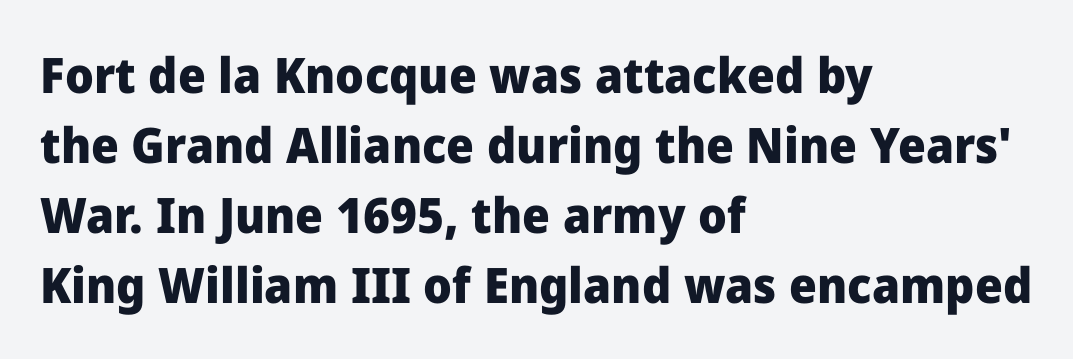
Every stem runs plumb, perpendicular to the baseline. No word sits above an underline. Typographic density is high because the face is bold. One glance says typical: line gaps are just what's usual. The rendering uses natural spacing where letterforms have individual widths.
